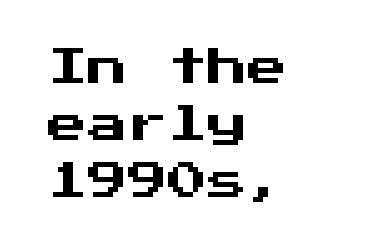
Q: Is the text italic (slanted)? A: No, it is upright.
Q: Is the typeface a serif or a sans-serif typeface? A: Sans-serif.
Q: Is the text underlined? A: No.
Q: How is the paragraph aligned? A: Left-aligned.
Q: Is the spacing between letters normal or unusually wide? A: Normal.
Q: Is the spacing between lines tight, normal or loose? A: Normal.
Q: Width (condensed, normal, or wide)? A: Normal.
Q: Stroke contrast? A: Medium.
Q: x-height? A: Medium.
Q: Monospaced? A: Yes.
